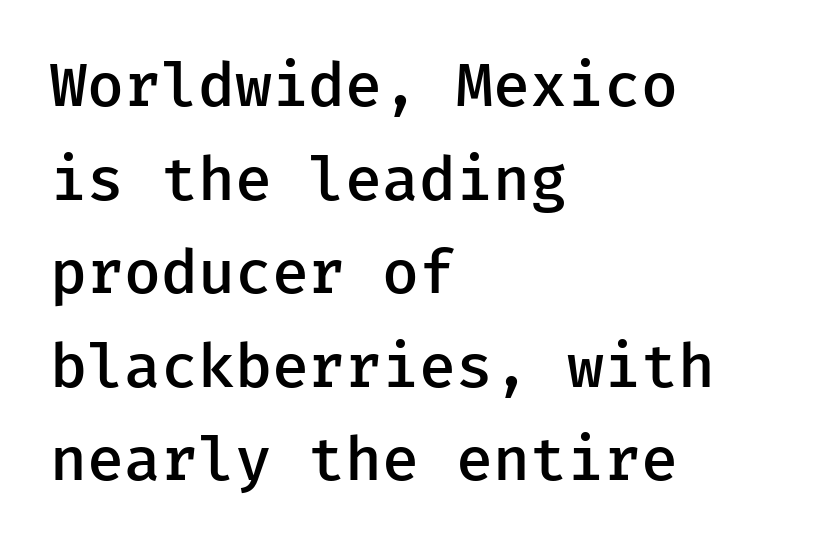
Q: Is the text bold? A: Semi-bold.
Q: Is the text italic (slanted)? A: No, it is upright.
Q: Is the typeface a serif or a sans-serif typeface? A: Sans-serif.
Q: Is the text underlined? A: No.
Q: How is the paragraph aligned? A: Left-aligned.
Q: Is the spacing between letters normal or unusually wide? A: Normal.
Q: Is the spacing between lines tight, normal or loose? A: Normal.
Q: Width (condensed, normal, or wide)? A: Normal.
Q: Stroke contrast? A: Low.
Q: x-height? A: Medium.
